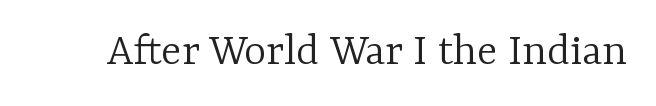
Q: Is the text bold? A: No.
Q: Is the text italic (slanted)? A: No, it is upright.
Q: Is the typeface a serif or a sans-serif typeface? A: Serif.
Q: Is the text underlined? A: No.
Q: Is the spacing between letters normal or unusually wide? A: Normal.
Q: Width (condensed, normal, or wide)? A: Normal.
Q: Stroke contrast? A: Low.
Q: x-height? A: Medium.
Q: Monospaced? A: No.
